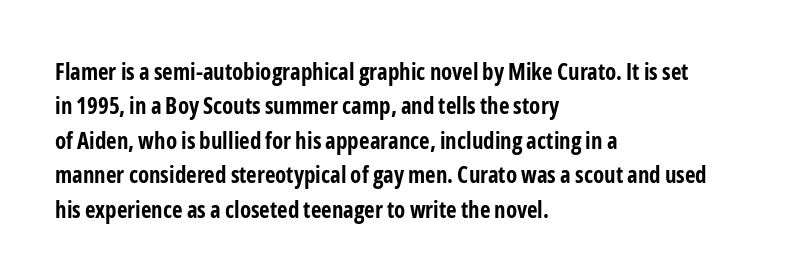
{"italic": "no", "bold": "yes", "underline": "no", "align": "left", "line_spacing": "normal", "line_spacing_ratio": 1.5, "letter_spacing": "normal", "letter_spacing_em": 0.0, "glyph_px": 23}
